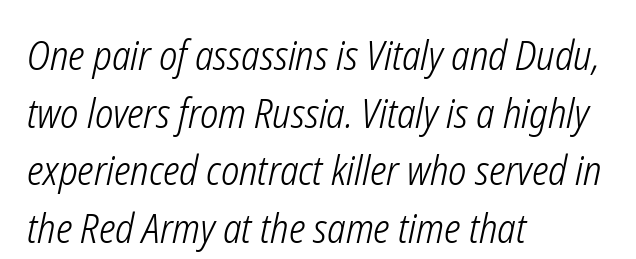
The image shows 40 px light, condensed type, italic (leaning right); set left-aligned, normal line spacing (1.44x), normal letter spacing, not underlined; low stroke contrast and a medium x-height.
